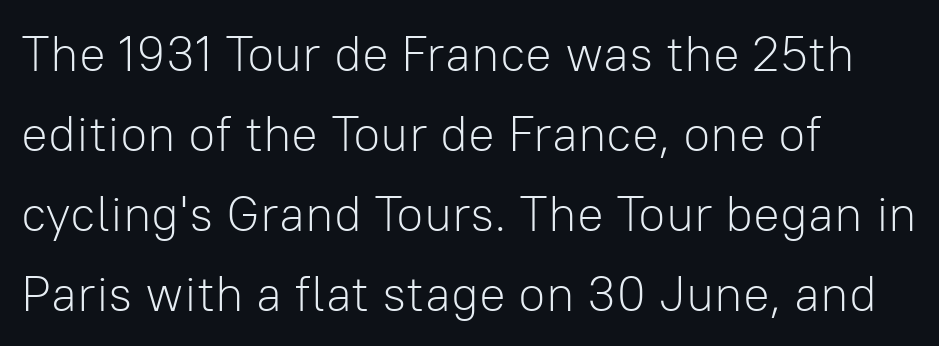
{"serif": "no", "italic": "no", "bold": "no", "weight": "light", "width": "normal", "stroke_contrast": "low", "x_height": "medium", "monospaced": "no", "underline": "no", "align": "left", "line_spacing": "normal", "line_spacing_ratio": 1.6, "letter_spacing": "normal", "letter_spacing_em": 0.0, "glyph_px": 50}
